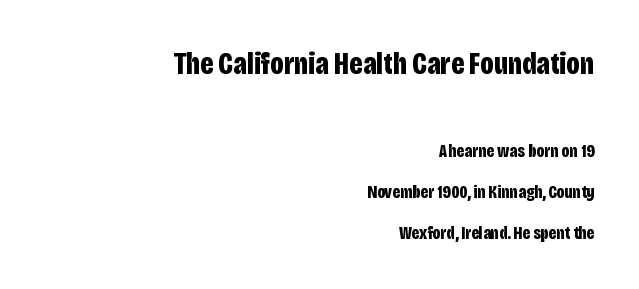
The ragged edge is on the left, which tells us the setting is flush right. Caption: standard tracking, unaltered. One glance says open: line gaps are wider than usual. The font is running at its bold setting. Does the type have serifs? No, each stem ends abruptly.
